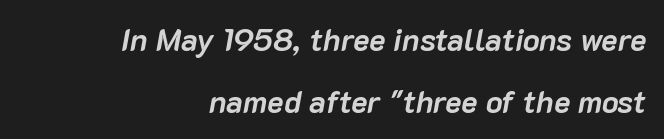
The image shows 31 px semibold type, italic (leaning right); set right-aligned, loose line spacing (2.0x), normal letter spacing, not underlined; low stroke contrast and a medium x-height.
